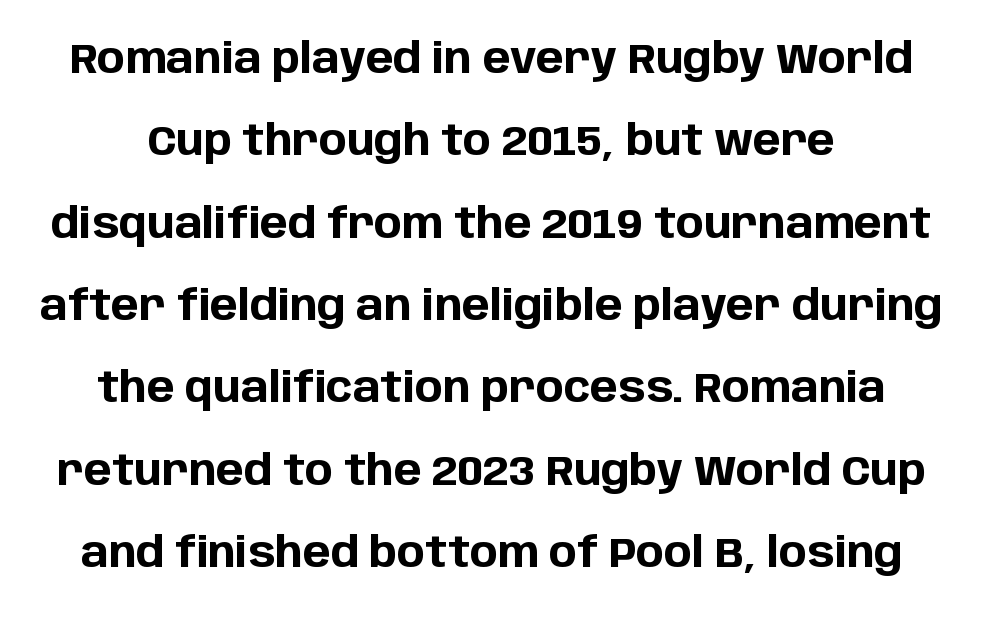
Q: Is the text bold? A: Yes.
Q: Is the text italic (slanted)? A: No, it is upright.
Q: Is the typeface a serif or a sans-serif typeface? A: Sans-serif.
Q: Is the text underlined? A: No.
Q: Is the spacing between letters normal or unusually wide? A: Normal.
Q: Is the spacing between lines tight, normal or loose? A: Loose.
Q: Width (condensed, normal, or wide)? A: Normal.
Q: Stroke contrast? A: Low.
Q: x-height? A: Large.
Q: Monospaced? A: No.
